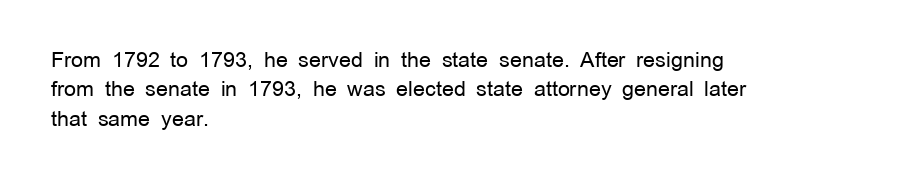
The image shows 21 px text type, upright; set left-aligned, normal line spacing (1.4x), normal letter spacing, not underlined.
